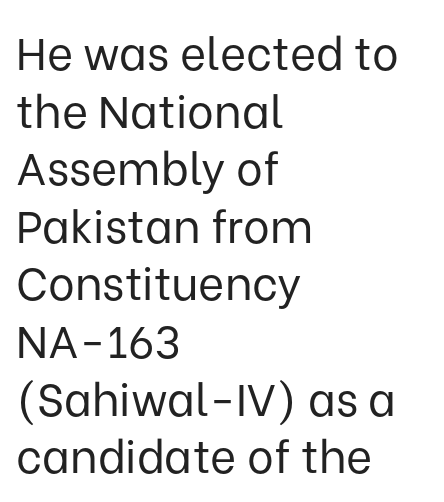
Tall strokes in this sample are plumb rather than angled. The letterforms sit shoulder to shoulder at normal distance. The passage shown is not bold in any degree. This sample has the flowing, uneven cadence of proportional lettering.
